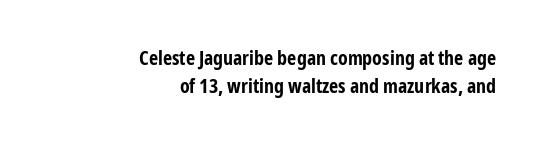
The image shows 20 px bold type, upright; set right-aligned, normal line spacing (1.41x), normal letter spacing, not underlined.
